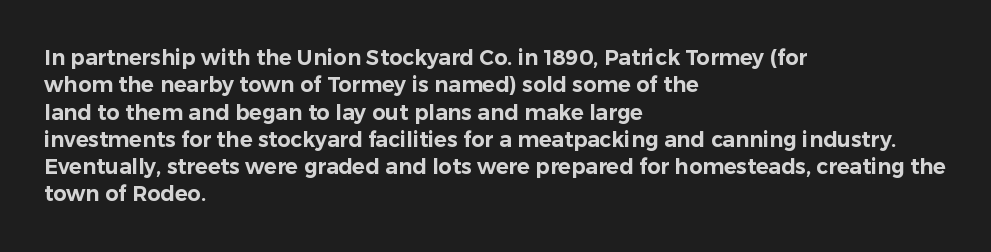
You could call the tracking neutral — neither tight nor loose. Honestly, there is no underline to notice here at all. This is roman type, the default non-slanted kind. Compared with a centered layout, this one pins lines to the left instead. Interline gaps are of average width in this sample.
